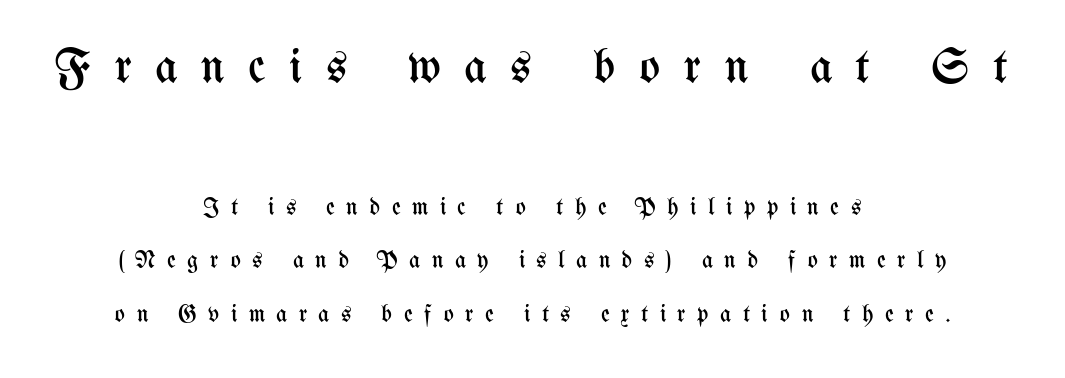
Stroke mass is kept to a normal reading level or below. These lines are rendered in a variable-pitch font. One-word summary of the alignment: center. Look at the tracking — it's clearly loosened, letters drifting apart.
